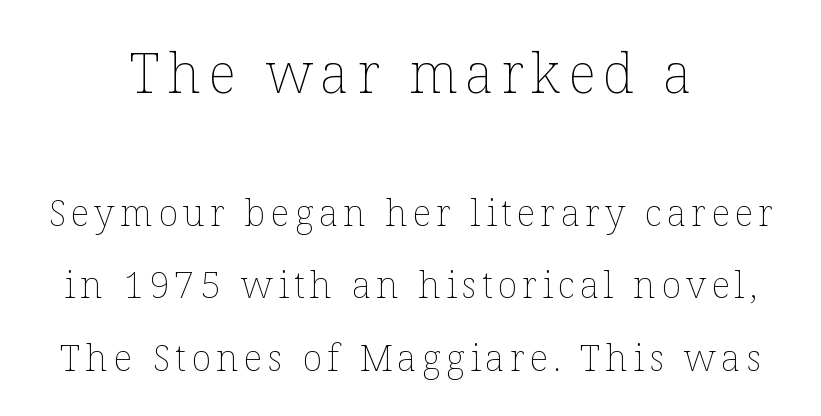
The image shows 55 px thin type, upright; set centered, loose line spacing (1.96x), not underlined; the first (top) block is 1.49x larger; low stroke contrast and a medium x-height.
